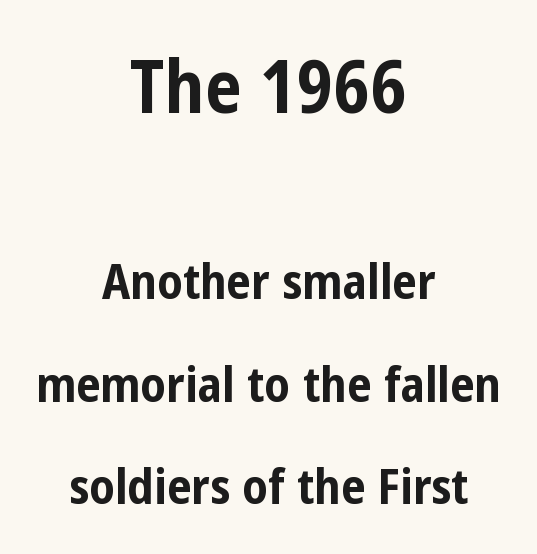
The image shows 73 px bold, condensed sans-serif type, upright; set centered, loose line spacing (2.1x), normal letter spacing, not underlined; the first (top) block is 1.49x larger; low stroke contrast and a medium x-height.
